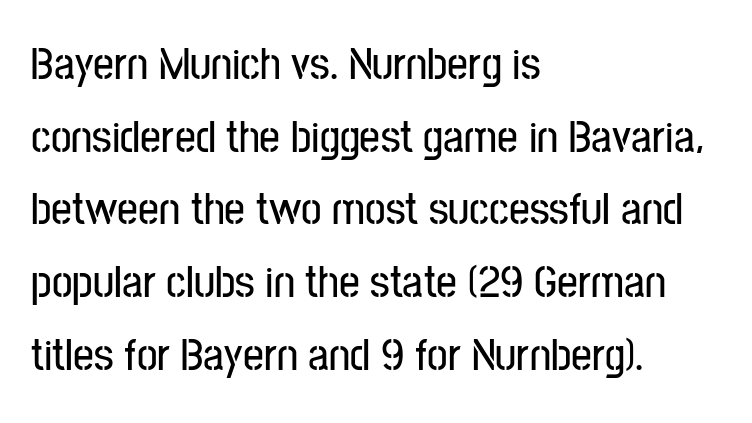
Quick note: not italic, upright. Nope, no serifs anywhere on these letters. Students, observe: this is what conventionally led text looks like. Is this a fixed-width face? No — the glyphs have proportional, varying widths. Reading down the block, your eye returns to a fixed left position each line.
